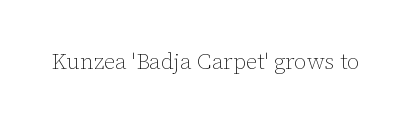
Q: Is the text bold? A: No.
Q: Is the text italic (slanted)? A: No, it is upright.
Q: Is the text underlined? A: No.
Q: Is the spacing between letters normal or unusually wide? A: Normal.
